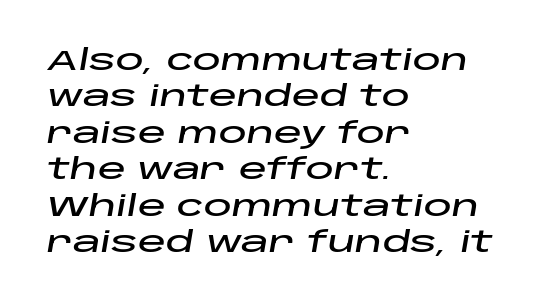
The image shows 28 px wide type, italic (leaning right); set left-aligned, normal line spacing (1.3x), normal letter spacing, not underlined; low stroke contrast and a large x-height.
